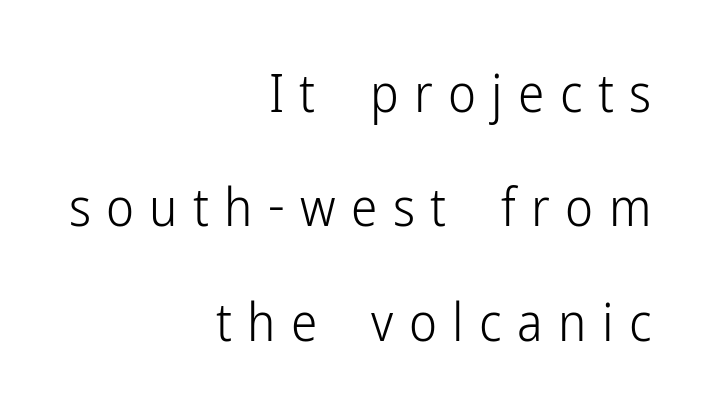
Q: Is the text bold? A: No.
Q: Is the text italic (slanted)? A: No, it is upright.
Q: Is the typeface a serif or a sans-serif typeface? A: Sans-serif.
Q: Is the text underlined? A: No.
Q: How is the paragraph aligned? A: Right-aligned.
Q: Is the spacing between letters normal or unusually wide? A: Unusually wide.
Q: Is the spacing between lines tight, normal or loose? A: Loose.
Q: Width (condensed, normal, or wide)? A: Condensed.
Q: Stroke contrast? A: Low.
Q: x-height? A: Medium.
Q: Monospaced? A: No.
